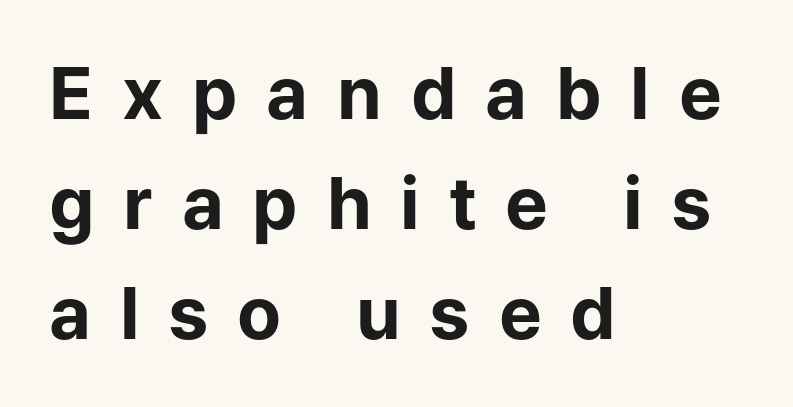
{"serif": "no", "italic": "no", "bold": "yes", "weight": "bold", "width": "normal", "stroke_contrast": "low", "x_height": "medium", "monospaced": "no", "underline": "no", "align": "left", "line_spacing": "normal", "line_spacing_ratio": 1.53, "letter_spacing": "wide", "letter_spacing_em": 0.4, "glyph_px": 72}
